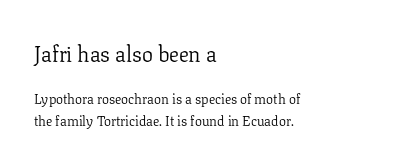
Q: Is the text bold? A: No.
Q: Is the text italic (slanted)? A: No, it is upright.
Q: Is the text underlined? A: No.
Q: How is the paragraph aligned? A: Left-aligned.
Q: Is the spacing between letters normal or unusually wide? A: Normal.
Q: Is the spacing between lines tight, normal or loose? A: Normal.
Q: Which block of text is set in a larger size, the first (top) or the second (bottom)? A: The first (top) one.
